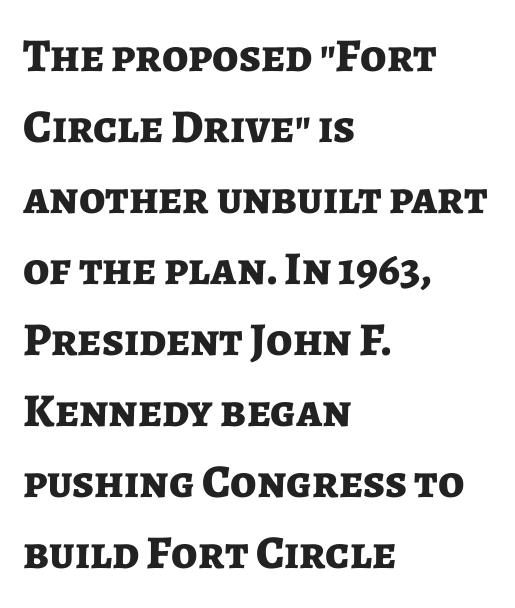
The image shows 47 px bold sans-serif type, upright; set left-aligned, normal line spacing (1.51x), normal letter spacing, not underlined; low stroke contrast and a medium x-height.
